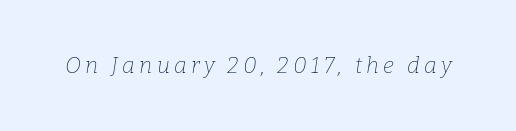
The image shows 22 px text type, italic (leaning right); set not underlined.
